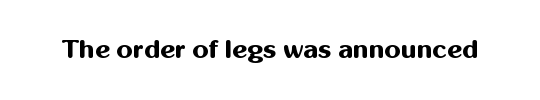
The image shows 26 px bold type, upright; set normal letter spacing, not underlined.
